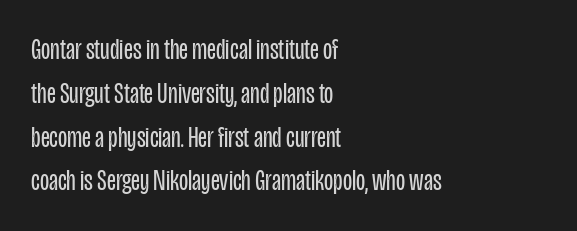
What's the leading like? Ordinary, nothing unusual. Ordinary non-slanted type is in use. This sample uses a sans-serif face. Caption: face not bold, strokes unweighted. Descender tails drop into unmarked territory. Is this a fixed-width face? No — the glyphs have proportional, varying widths.
